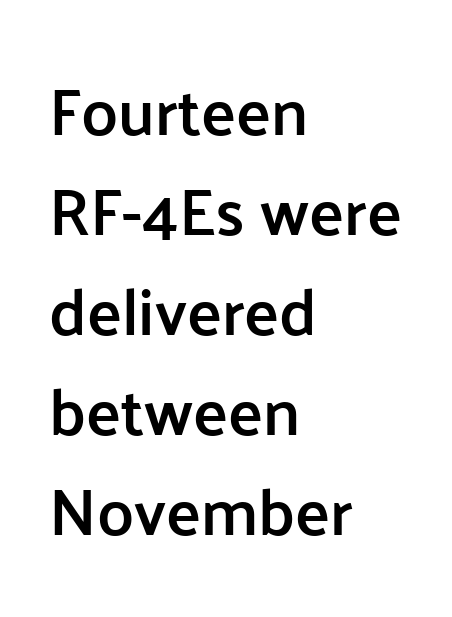
{"serif": "no", "italic": "no", "bold": "semi", "weight": "semibold", "width": "normal", "stroke_contrast": "low", "x_height": "medium", "monospaced": "no", "underline": "no", "align": "left", "line_spacing": "normal", "line_spacing_ratio": 1.54, "letter_spacing": "normal", "letter_spacing_em": 0.0, "glyph_px": 65}
